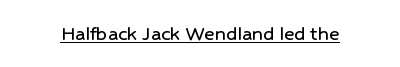
Compared with typical body copy, the letter spacing here is the same. Honestly, the underline is the first thing you notice here. No italicization has been applied; the sample stays upright.
